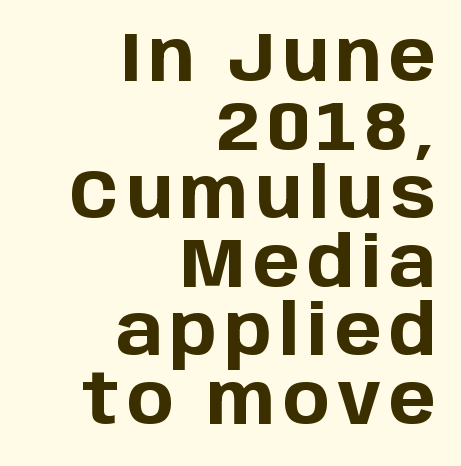
Q: Is the text bold? A: Yes.
Q: Is the text italic (slanted)? A: No, it is upright.
Q: Is the typeface a serif or a sans-serif typeface? A: Sans-serif.
Q: Is the text underlined? A: No.
Q: How is the paragraph aligned? A: Right-aligned.
Q: Is the spacing between lines tight, normal or loose? A: Tight.
Q: Width (condensed, normal, or wide)? A: Normal.
Q: Stroke contrast? A: Low.
Q: x-height? A: Large.
Q: Monospaced? A: No.
